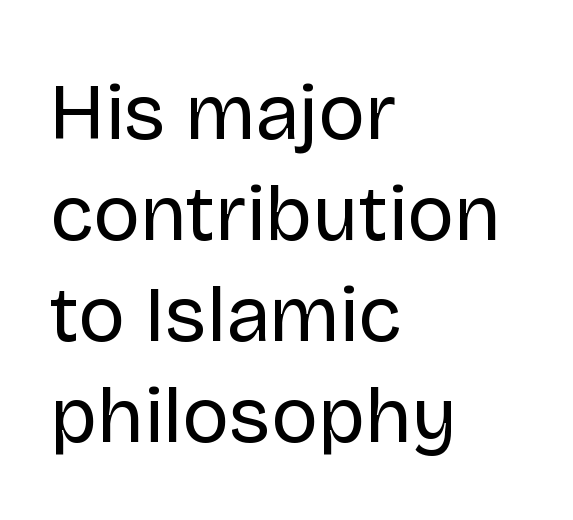
This sample keeps an unexceptional amount of space between lines. These lines are set flush left with a ragged right edge. Is there any slant? The stems are plumb. No extra tracking has been applied to these lines. A light-to-regular cut is what we see here.
